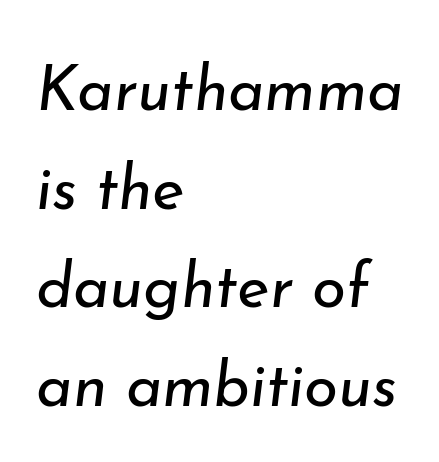
Letters rest on an invisible, unmarked baseline. Line spacing here is normal. The rendering applies a slant to the glyphs. Teacher's note: observe the even left margin — that is flush-left alignment. Each letter keeps its own natural width here, so spacing adapts to shape. This sample uses plain, unmodified letter spacing.
